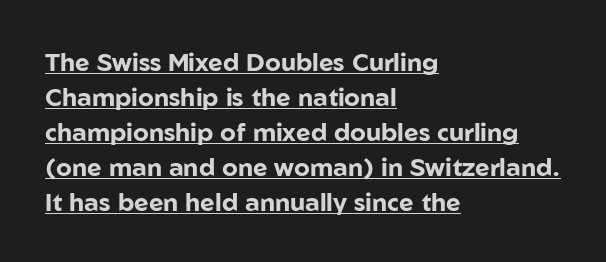
Quick note: underline on. Observe the ordinary spacing: letters are neighbours, not strangers. Baseline-to-baseline distance is the conventional proportion of letter height. In terms of posture, this sample is upright. Typographic density is high because the face is bold. A classic flush-left, rag-right setting is used for this passage.
